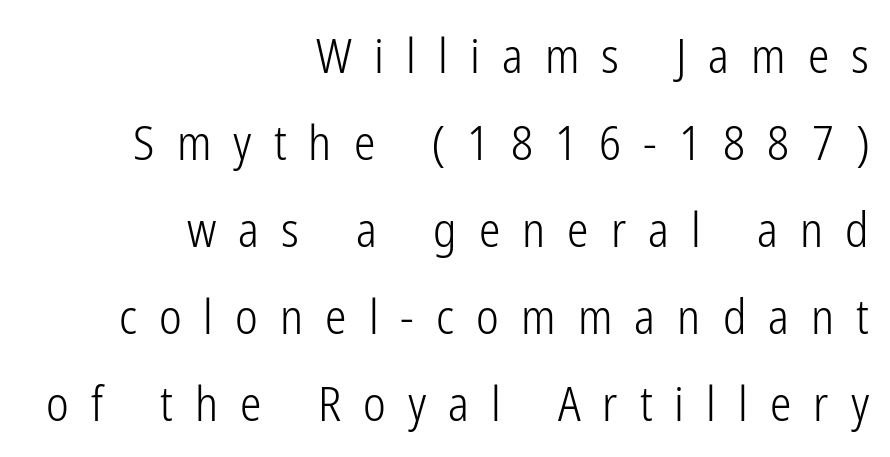
The lettering holds an erect, upright posture throughout. The weight would be labelled regular, book, light, or lighter still. Note the varied advance widths — an 'i' is clearly narrower than an 'm'. Loose tracking; the words dissolve into strings of separated letters.
